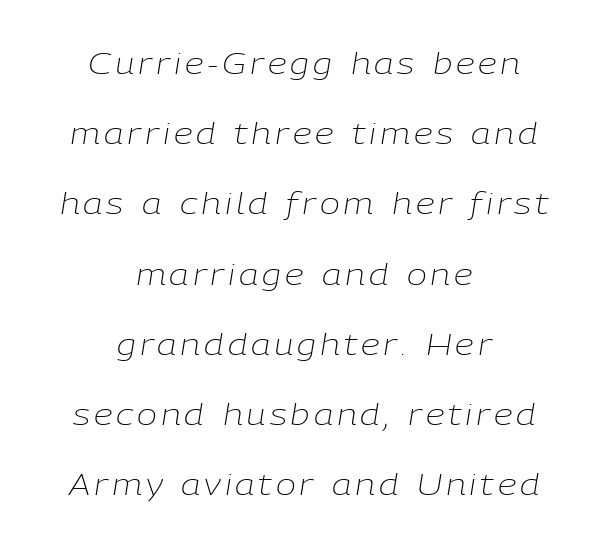
Is this a fixed-width face? No — the glyphs have proportional, varying widths. If you drew a line through each stem, it would be angled. Teacher's note: observe the equal gaps on both sides — that is centered alignment. This sample trades compactness for vertical openness between lines.
